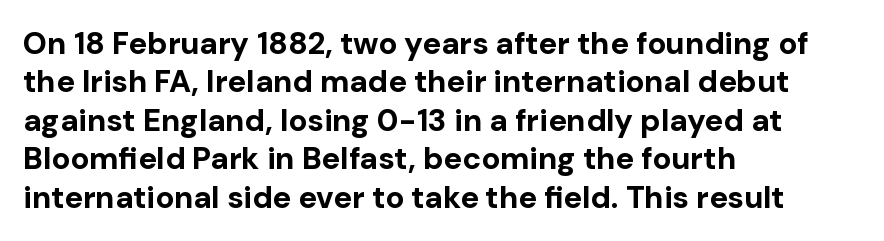
Q: Is the text bold? A: Yes.
Q: Is the text italic (slanted)? A: No, it is upright.
Q: Is the typeface a serif or a sans-serif typeface? A: Sans-serif.
Q: Is the text underlined? A: No.
Q: How is the paragraph aligned? A: Left-aligned.
Q: Is the spacing between letters normal or unusually wide? A: Normal.
Q: Width (condensed, normal, or wide)? A: Normal.
Q: Stroke contrast? A: Low.
Q: x-height? A: Medium.
Q: Monospaced? A: No.
